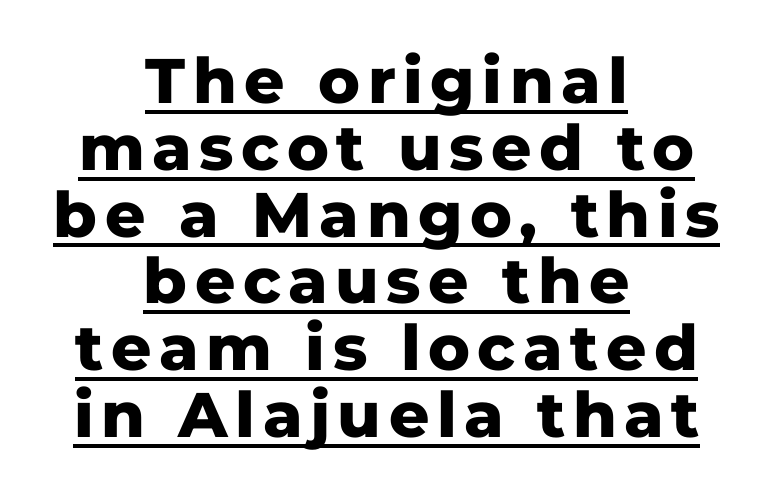
Q: Is the text bold? A: Yes.
Q: Is the text italic (slanted)? A: No, it is upright.
Q: Is the typeface a serif or a sans-serif typeface? A: Sans-serif.
Q: Is the text underlined? A: Yes.
Q: How is the paragraph aligned? A: Centered.
Q: Is the spacing between lines tight, normal or loose? A: Tight.
Q: Width (condensed, normal, or wide)? A: Normal.
Q: Stroke contrast? A: Low.
Q: x-height? A: Medium.
Q: Monospaced? A: No.
